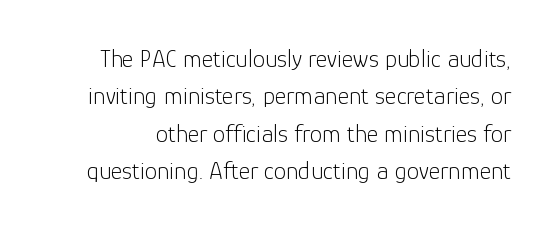
The image shows 25 px text type, upright; set normal line spacing (1.5x), normal letter spacing, not underlined.
